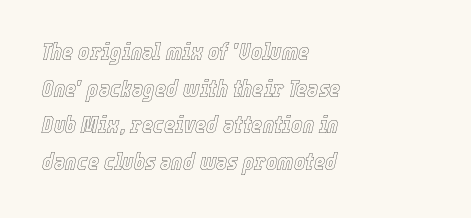
Students, observe: this is what conventionally led text looks like. The zone under the glyphs is completely vacant. The letters sit at their default tracking, neither squeezed nor spread. Looking at the ascenders, they clearly lean. Reading down the block, your eye returns to a fixed left position each line.
